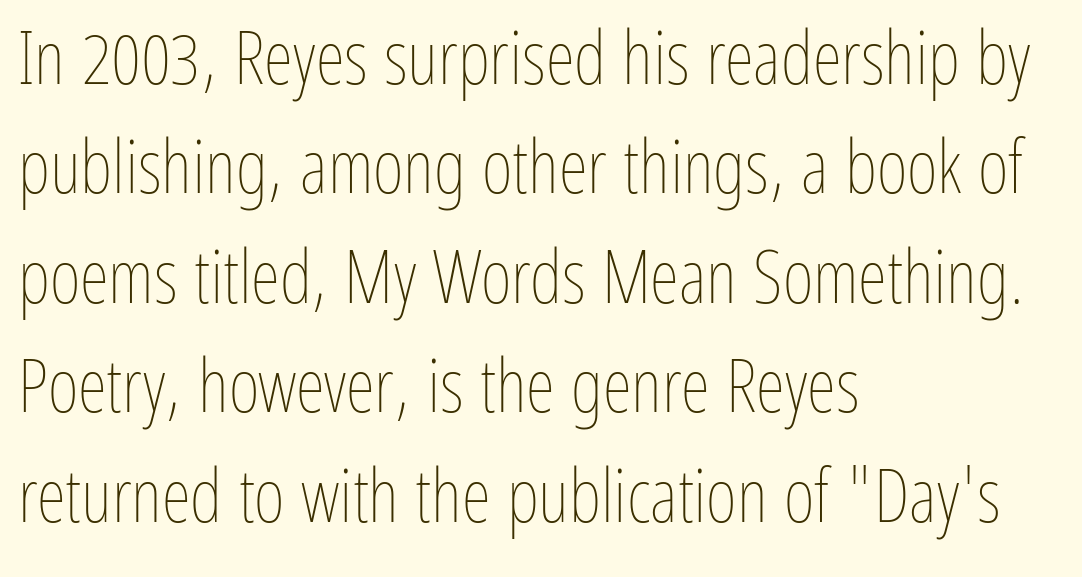
{"italic": "no", "bold": "no", "weight": "thin", "width": "condensed", "stroke_contrast": "low", "x_height": "medium", "monospaced": "no", "underline": "no", "align": "left", "line_spacing": "normal", "line_spacing_ratio": 1.46, "letter_spacing": "normal", "letter_spacing_em": 0.0, "glyph_px": 75}
